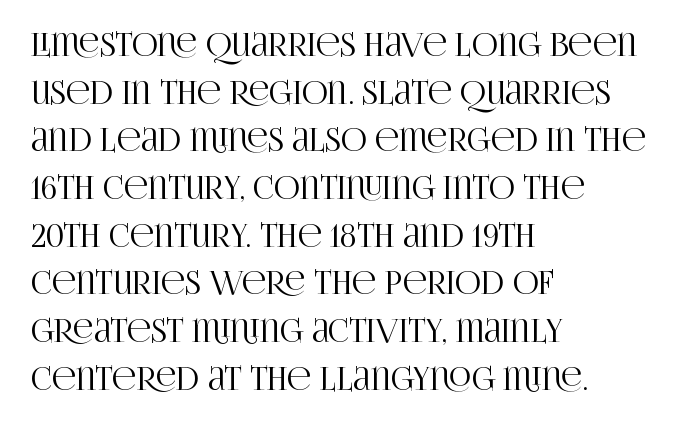
These lines are set flush left with a ragged right edge. Style check: upright. Nobody drew a line under any word here. A typesetter would call this leading conventional body-copy spacing. Is this a fixed-width face? No — the glyphs have proportional, varying widths. Nobody touched the tracking dial on this one.
